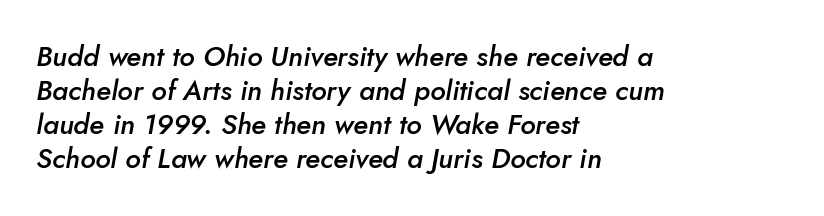
A clean baseline with only descenders dipping below it. Note the varied advance widths — an 'i' is clearly narrower than an 'm'. The face used here is a semibold: visibly heavier than regular, lighter than bold. The lines are quadded left. Quick note: italic.
